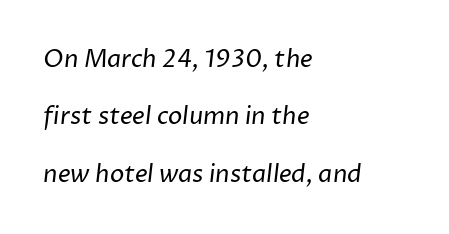
The image shows 24 px text type; set left-aligned, loose line spacing (2.39x), normal letter spacing, not underlined.
